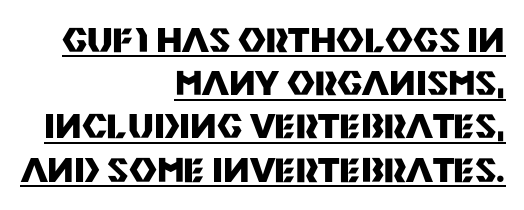
A continuous stroke trails under the words, as in a hyperlink. Quick note: interline space is typical. You could not count columns in this text — the font is proportionally spaced. Vertical strokes here are truly vertical. The rag falls on the left side of this text block. Does the weight exceed regular? Yes, all the way to bold.
